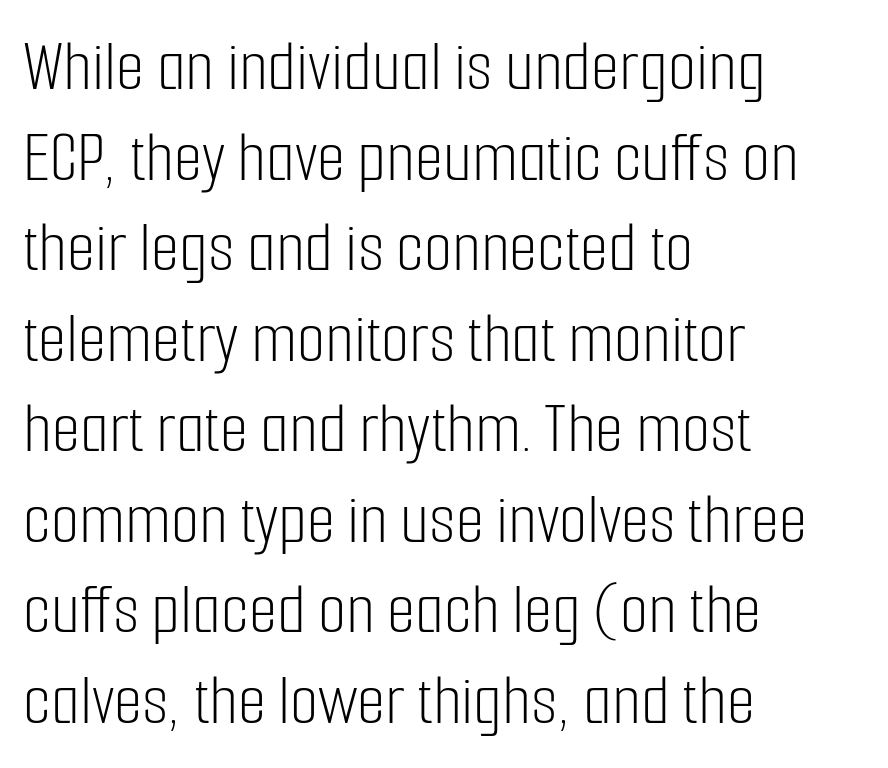
Q: Is the text bold? A: No.
Q: Is the text italic (slanted)? A: No, it is upright.
Q: Is the typeface a serif or a sans-serif typeface? A: Sans-serif.
Q: Is the text underlined? A: No.
Q: How is the paragraph aligned? A: Left-aligned.
Q: Is the spacing between letters normal or unusually wide? A: Normal.
Q: Width (condensed, normal, or wide)? A: Condensed.
Q: Stroke contrast? A: Low.
Q: x-height? A: Medium.
Q: Monospaced? A: No.
